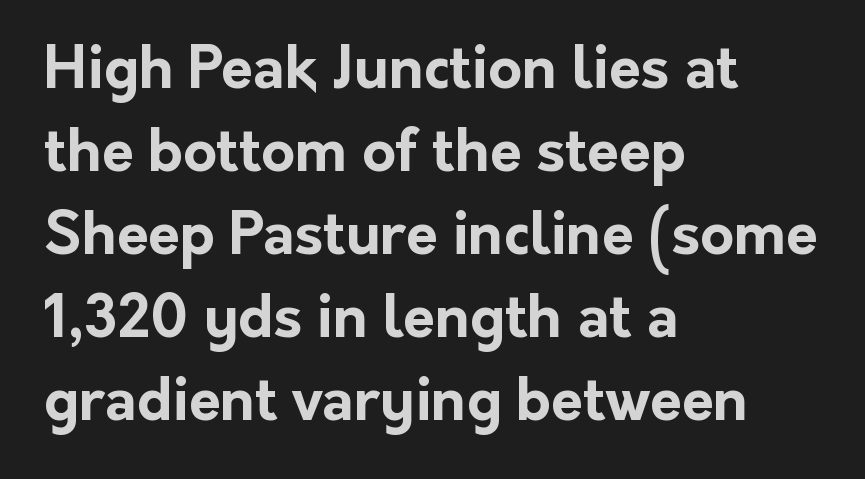
{"serif": "no", "italic": "no", "bold": "yes", "weight": "bold", "width": "normal", "stroke_contrast": "low", "x_height": "medium", "monospaced": "no", "underline": "no", "align": "left", "line_spacing": "normal", "line_spacing_ratio": 1.43, "letter_spacing": "normal", "letter_spacing_em": 0.0, "glyph_px": 58}
